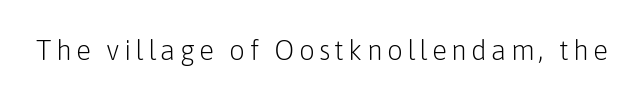
{"serif": "no", "italic": "no", "bold": "no", "weight": "light", "width": "normal", "stroke_contrast": "low", "x_height": "medium", "monospaced": "no", "underline": "no", "glyph_px": 28}
